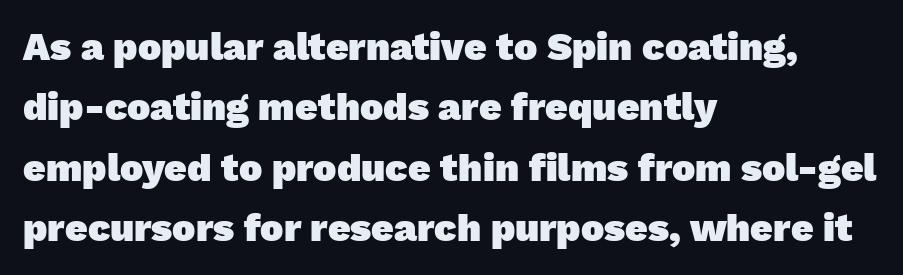
Q: Is the text bold? A: Yes.
Q: Is the typeface a serif or a sans-serif typeface? A: Sans-serif.
Q: Is the text underlined? A: No.
Q: How is the paragraph aligned? A: Left-aligned.
Q: Is the spacing between letters normal or unusually wide? A: Normal.
Q: Is the spacing between lines tight, normal or loose? A: Normal.
Q: Width (condensed, normal, or wide)? A: Normal.
Q: Stroke contrast? A: Low.
Q: x-height? A: Medium.
Q: Monospaced? A: No.
